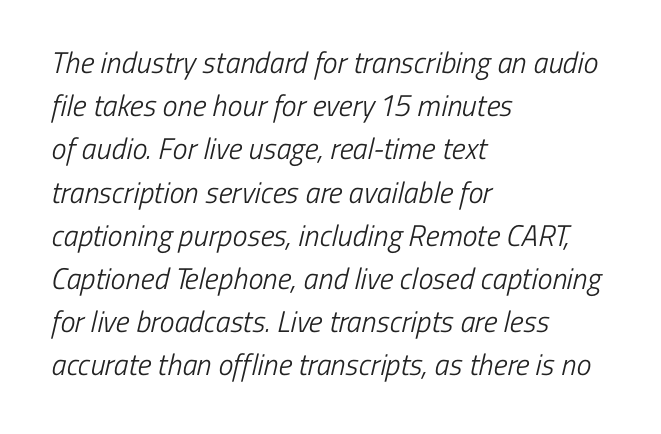
The image shows 30 px light, condensed sans-serif type; set left-aligned, normal line spacing (1.44x), normal letter spacing, not underlined; low stroke contrast and a medium x-height.
